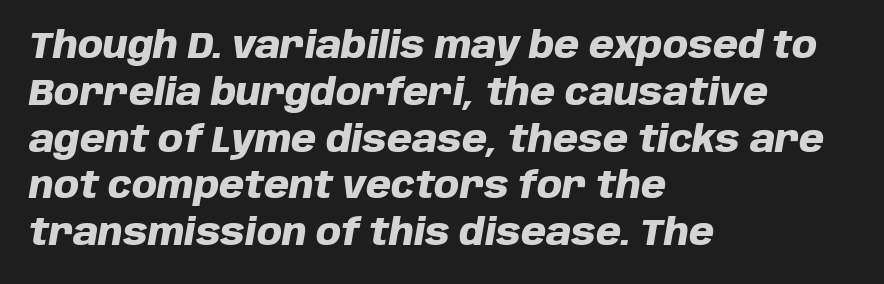
The image shows 36 px heavy type, italic (leaning right); set left-aligned, normal line spacing (1.3x), normal letter spacing, not underlined; low stroke contrast and a large x-height.
